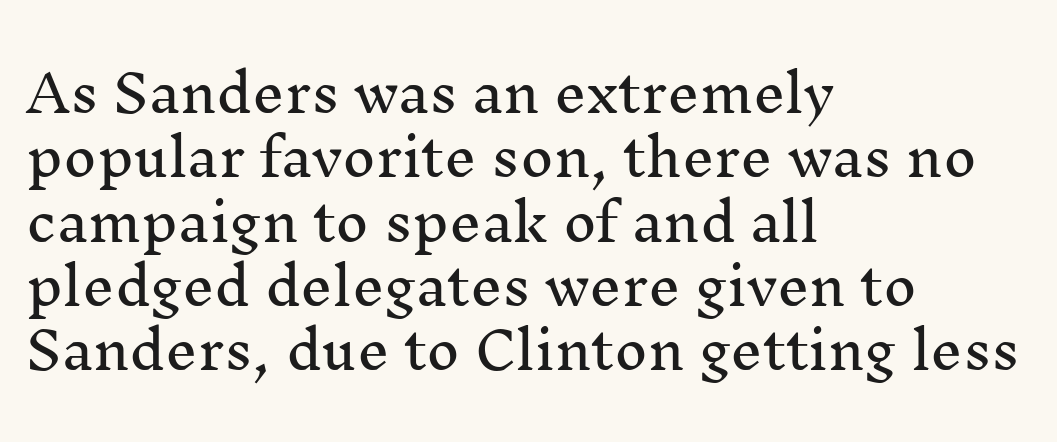
{"serif": "yes", "italic": "no", "width": "normal", "stroke_contrast": "medium", "x_height": "medium", "monospaced": "no", "underline": "no", "align": "left", "line_spacing": "normal", "line_spacing_ratio": 1.26, "letter_spacing": "normal", "letter_spacing_em": 0.0, "glyph_px": 51}
